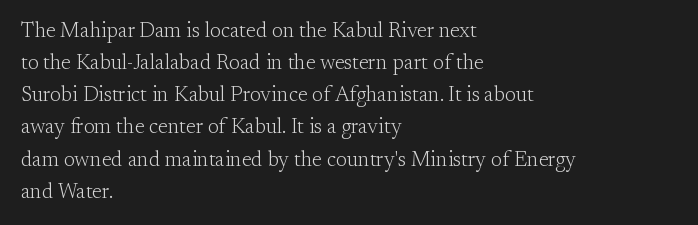
Is the block centered? No — it sits flush against the left margin. Honestly, the row spacing looks completely unremarkable. Check under the words: just untouched page. Ascenders rise straight up at ninety degrees. Nobody touched the tracking dial on this one.
